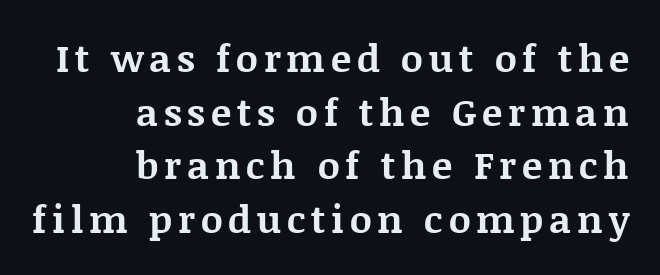
Q: Is the text bold? A: Yes.
Q: Is the text italic (slanted)? A: No, it is upright.
Q: Is the typeface a serif or a sans-serif typeface? A: Serif.
Q: Is the text underlined? A: No.
Q: How is the paragraph aligned? A: Right-aligned.
Q: Is the spacing between lines tight, normal or loose? A: Normal.
Q: Width (condensed, normal, or wide)? A: Normal.
Q: Stroke contrast? A: Medium.
Q: x-height? A: Large.
Q: Monospaced? A: No.
